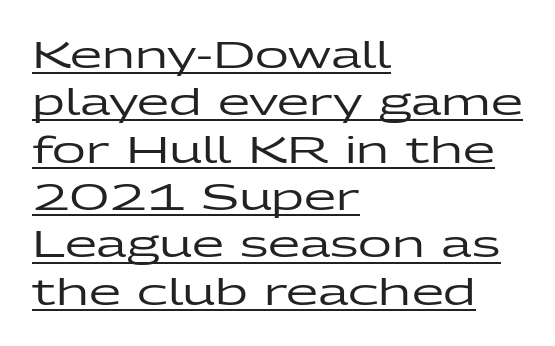
This rendering leaves character spacing at its baseline value. What's the leading like? Ordinary, nothing unusual. Type style note: lacks serifs. Think of a printed novel: that variable character pitch is what you see here. Nope, not italic — everything's standing straight.
